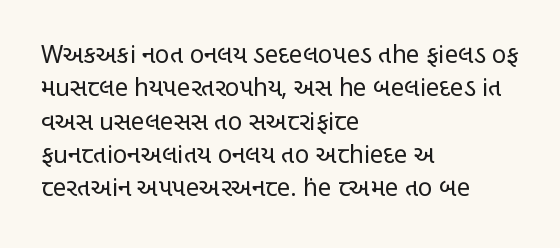
The letterforms sit at book weight or below. Posture: straight, roman, zero tilt. Tracking value appears to be zero — textbook default spacing. The passage shown stacks its lines at a standard gap. Is the block centered? No — it sits flush against the left margin. The foot of each line stays bare and open.
